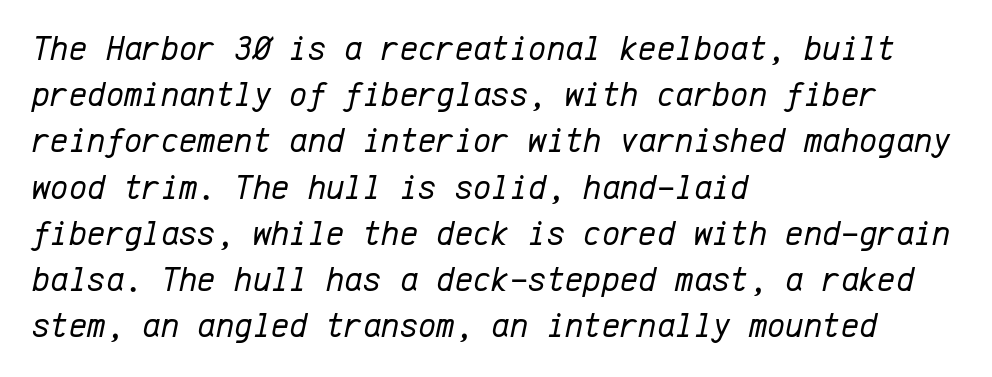
The image shows 35 px regular-weight type, italic (leaning right), monospaced; set left-aligned, normal line spacing (1.32x), normal letter spacing, not underlined; low stroke contrast and a medium x-height.
